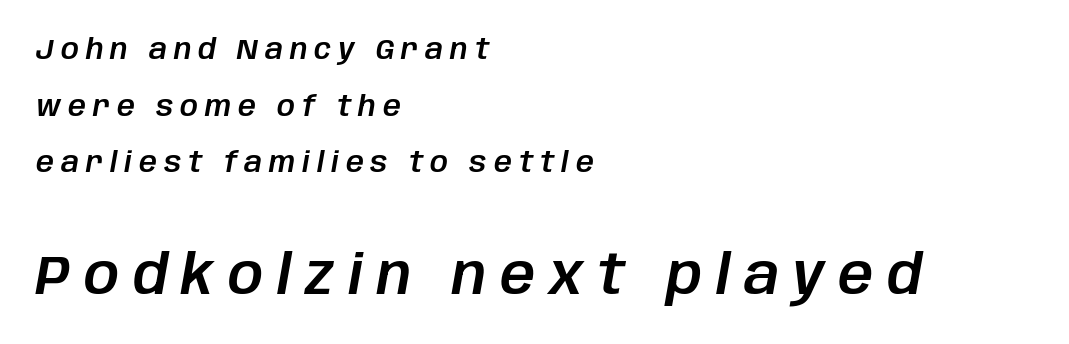
The letters in the lower block stand taller than those in the block above. This sample uses an oblique cut, with every glyph tilted off the vertical. The compositor pushed each line to the left boundary. Check under the words: just untouched page. Here the designer chose a conventional face with non-uniform glyph widths.
